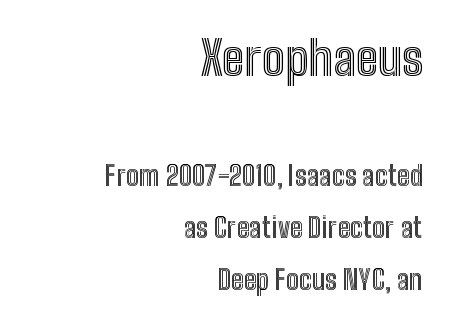
The image shows 48 px condensed type, upright; set right-aligned, loose line spacing (1.93x), normal letter spacing, not underlined; the first (top) block is 1.78x larger; a medium x-height.
